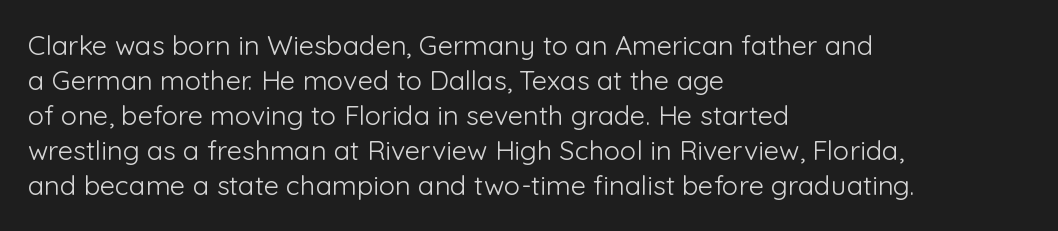
{"italic": "no", "bold": "no", "underline": "no", "align": "left", "line_spacing": "normal", "line_spacing_ratio": 1.3, "letter_spacing": "normal", "letter_spacing_em": 0.0, "glyph_px": 27}
